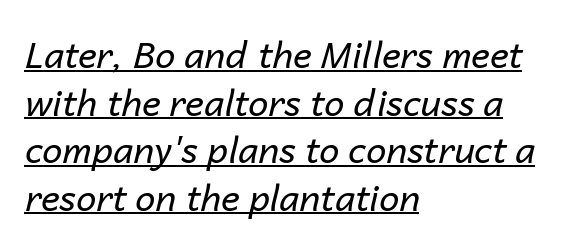
{"italic": "yes", "lean": "right", "slant_degrees": 14, "bold": "no", "weight": "regular", "width": "normal", "stroke_contrast": "low", "x_height": "medium", "monospaced": "no", "underline": "yes", "align": "left", "line_spacing": "normal", "line_spacing_ratio": 1.32, "letter_spacing": "normal", "letter_spacing_em": 0.0, "glyph_px": 36}
